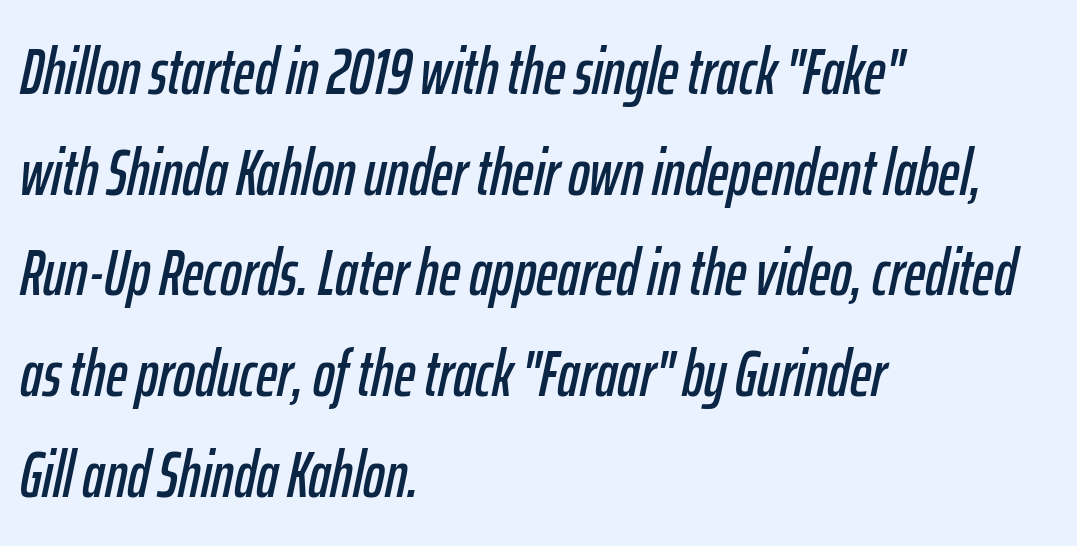
If you drew a line through each stem, it would be angled. What's the leading like? Ordinary, nothing unusual. The gap between lines stays unmarked. The tracking reads as untouched default to a designer's eye.
